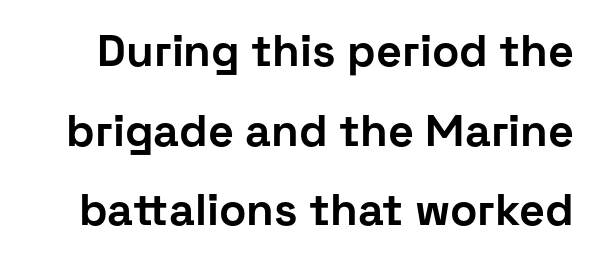
{"serif": "no", "italic": "no", "bold": "yes", "weight": "bold", "width": "normal", "stroke_contrast": "low", "x_height": "medium", "monospaced": "no", "underline": "no", "line_spacing_ratio": 1.77, "letter_spacing": "normal", "letter_spacing_em": 0.0, "glyph_px": 45}
